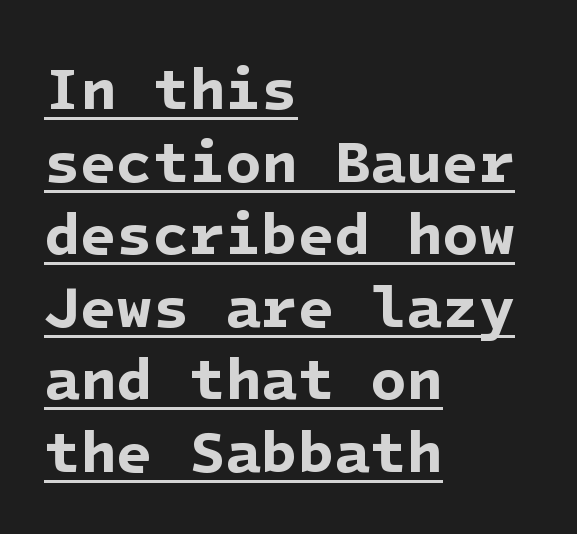
{"serif": "no", "bold": "yes", "weight": "bold", "width": "normal", "stroke_contrast": "low", "x_height": "medium", "underline": "yes", "align": "left", "line_spacing_ratio": 1.23, "letter_spacing": "normal", "letter_spacing_em": 0.0, "glyph_px": 59}
